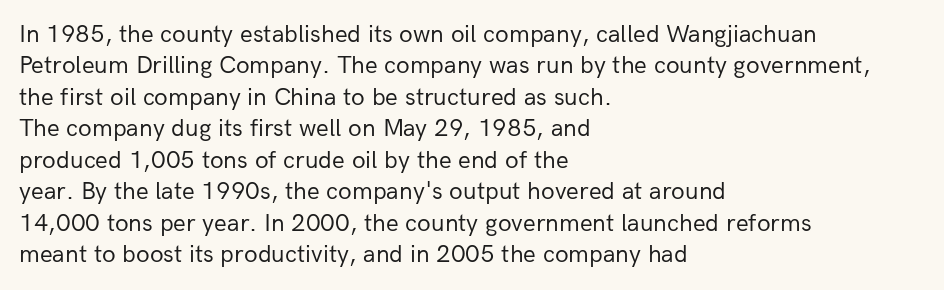
Q: Is the text bold? A: No.
Q: Is the text italic (slanted)? A: No, it is upright.
Q: Is the text underlined? A: No.
Q: How is the paragraph aligned? A: Left-aligned.
Q: Is the spacing between letters normal or unusually wide? A: Normal.
Q: Is the spacing between lines tight, normal or loose? A: Normal.
